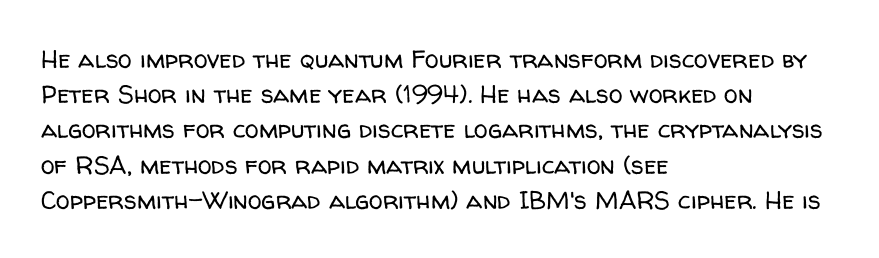
The image shows 25 px text type, upright; set left-aligned, normal line spacing (1.41x), normal letter spacing, not underlined.
